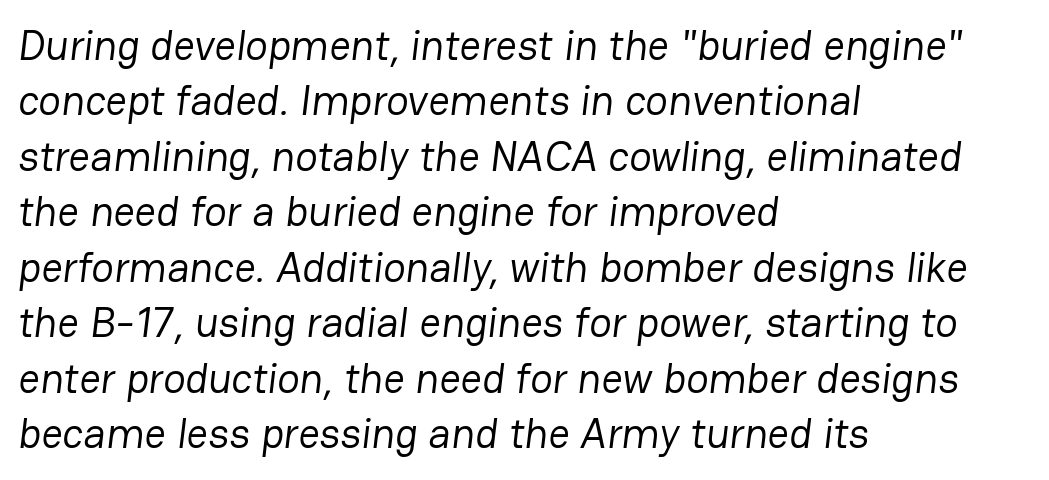
Baseline-to-baseline distance is the conventional proportion of letter height. Is this a fixed-width face? No — the glyphs have proportional, varying widths. Descender tails drop into unmarked territory. These lines are composed in type without serifs.
